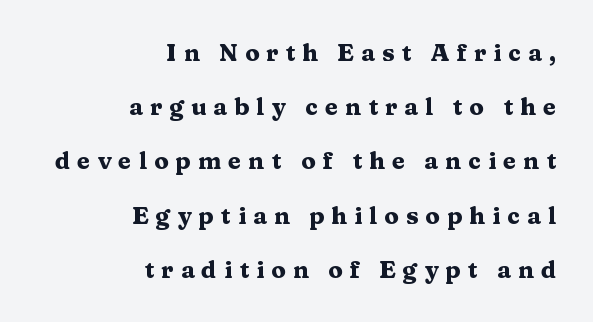
Q: Is the text bold? A: Yes.
Q: Is the text italic (slanted)? A: No, it is upright.
Q: Is the text underlined? A: No.
Q: How is the paragraph aligned? A: Right-aligned.
Q: Is the spacing between letters normal or unusually wide? A: Unusually wide.
Q: Is the spacing between lines tight, normal or loose? A: Loose.
